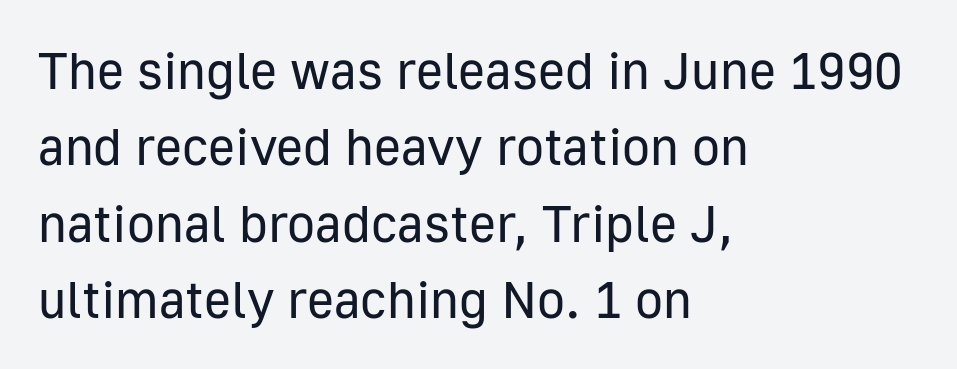
{"serif": "no", "italic": "no", "bold": "no", "weight": "regular", "width": "normal", "stroke_contrast": "low", "x_height": "medium", "monospaced": "no", "underline": "no", "align": "left", "line_spacing": "normal", "line_spacing_ratio": 1.47, "letter_spacing": "normal", "letter_spacing_em": 0.0, "glyph_px": 52}
